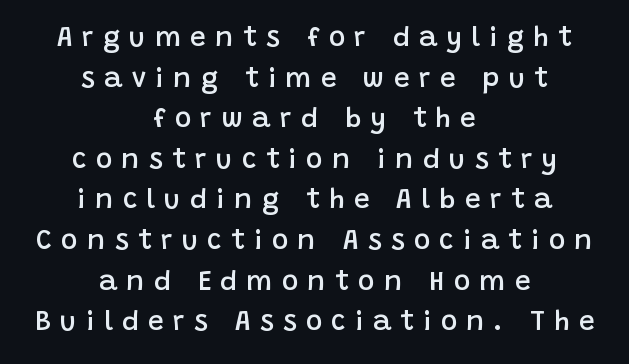
The glyphs are unaccompanied by any horizontal stroke below them. Heft: intermediate — a semibold. Posture: vertical. You could not count columns in this text — the font is proportionally spaced. Honestly, the row spacing looks completely unremarkable. Does extra space separate the letters? Yes, quite a lot of it.
